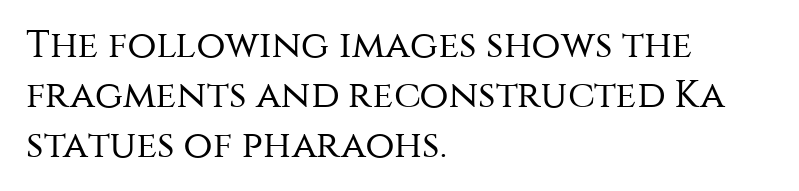
The image shows 38 px regular-weight sans-serif type, upright; set left-aligned, normal line spacing (1.31x), normal letter spacing, not underlined; medium stroke contrast and a large x-height.
